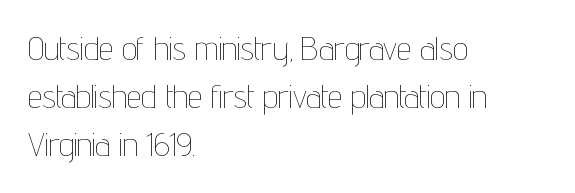
{"italic": "no", "bold": "no", "weight": "thin", "width": "condensed", "stroke_contrast": "low", "x_height": "medium", "monospaced": "no", "underline": "no", "align": "left", "line_spacing": "normal", "line_spacing_ratio": 1.46, "letter_spacing": "normal", "letter_spacing_em": 0.0, "glyph_px": 33}
